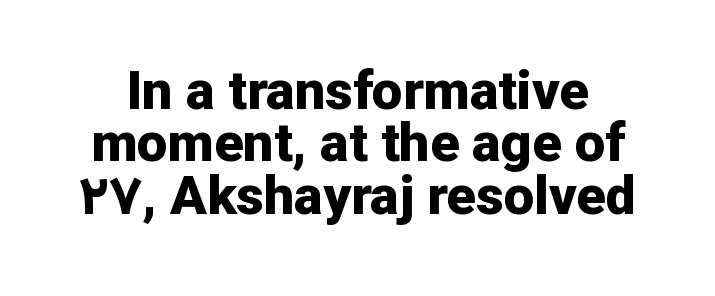
{"serif": "no", "italic": "no", "bold": "yes", "weight": "bold", "width": "normal", "stroke_contrast": "low", "x_height": "medium", "monospaced": "no", "underline": "no", "line_spacing": "tight", "line_spacing_ratio": 0.97, "letter_spacing": "normal", "letter_spacing_em": 0.0, "glyph_px": 54}
